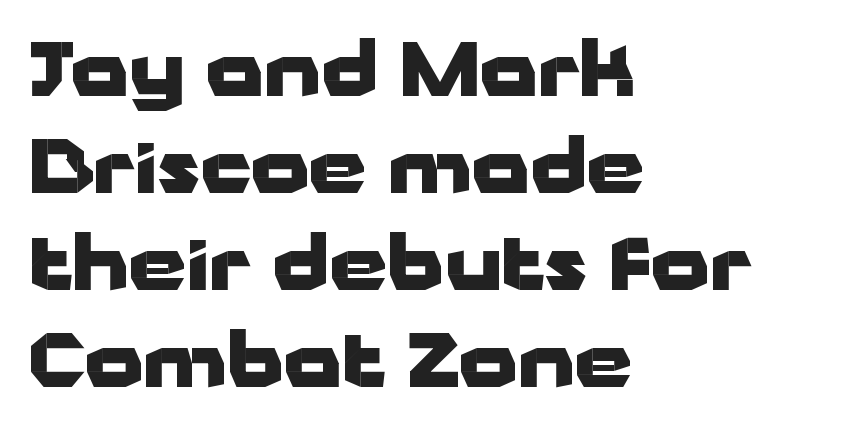
Decoration check: the copy has no underline. Short and long lines alike share a common starting point at left. Rendered with straight, roman letterforms. The letters carry no serifs — their stems end cleanly without finishing strokes. Weight check: bold — yes, fully.
